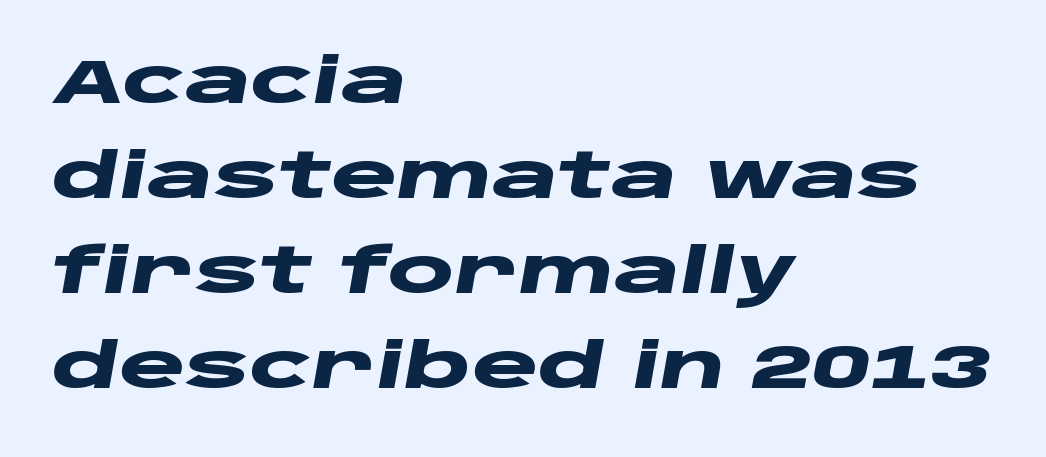
{"italic": "yes", "lean": "right", "slant_degrees": 10, "bold": "yes", "weight": "heavy", "width": "wide", "stroke_contrast": "low", "x_height": "large", "monospaced": "no", "underline": "no", "align": "left", "line_spacing": "normal", "line_spacing_ratio": 1.51, "letter_spacing": "normal", "letter_spacing_em": 0.0, "glyph_px": 63}
